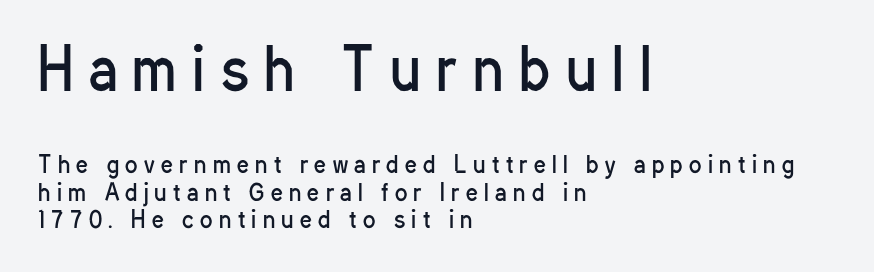
This reads as an unemphasized weight, regular at the heaviest. What stands out about the letter spacing? Its width — letters are far apart. If you drew a ruler down the left edge, every line would touch it. The block sitting higher on the canvas is the one with enlarged characters.
